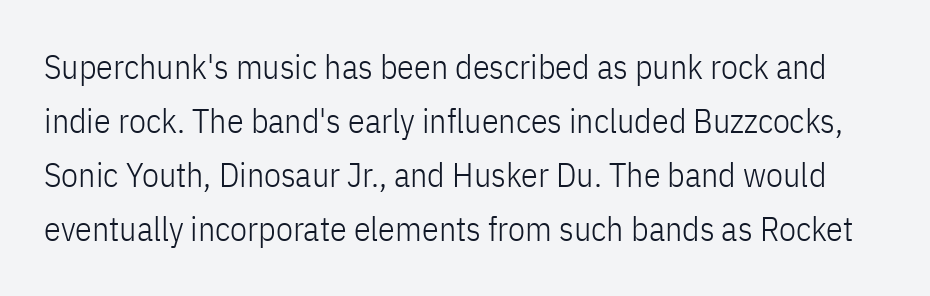
{"serif": "no", "italic": "no", "bold": "no", "weight": "light", "width": "condensed", "stroke_contrast": "low", "x_height": "medium", "monospaced": "no", "underline": "no", "line_spacing": "normal", "line_spacing_ratio": 1.59, "letter_spacing": "normal", "letter_spacing_em": 0.0, "glyph_px": 34}
